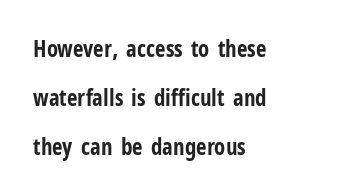
Q: Is the text bold? A: Yes.
Q: Is the text italic (slanted)? A: No, it is upright.
Q: Is the text underlined? A: No.
Q: How is the paragraph aligned? A: Left-aligned.
Q: Is the spacing between letters normal or unusually wide? A: Normal.
Q: Is the spacing between lines tight, normal or loose? A: Loose.
